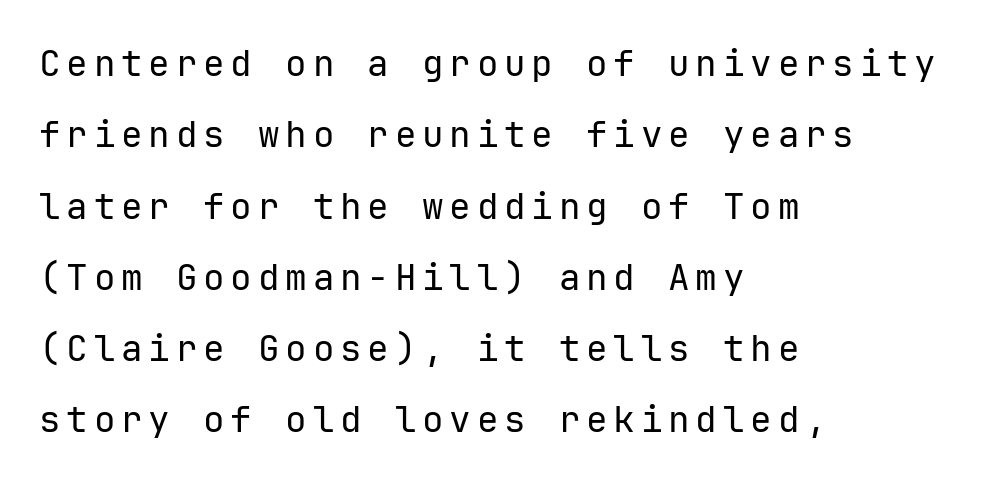
Q: Is the text bold? A: No.
Q: Is the text italic (slanted)? A: No, it is upright.
Q: Is the typeface a serif or a sans-serif typeface? A: Sans-serif.
Q: Is the text underlined? A: No.
Q: How is the paragraph aligned? A: Left-aligned.
Q: Is the spacing between lines tight, normal or loose? A: Loose.
Q: Width (condensed, normal, or wide)? A: Normal.
Q: Stroke contrast? A: Low.
Q: x-height? A: Medium.
Q: Monospaced? A: Yes.
